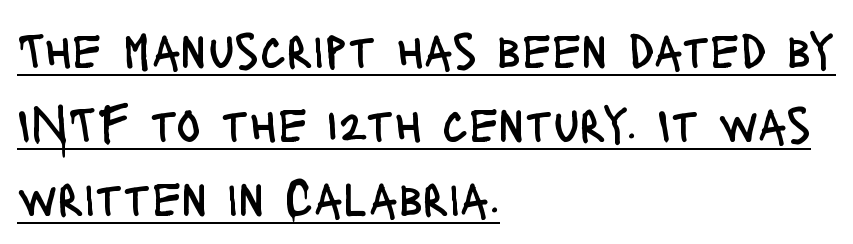
Q: Is the text bold? A: No.
Q: Is the text italic (slanted)? A: No, it is upright.
Q: Is the typeface a serif or a sans-serif typeface? A: Sans-serif.
Q: Is the text underlined? A: Yes.
Q: How is the paragraph aligned? A: Left-aligned.
Q: Is the spacing between letters normal or unusually wide? A: Normal.
Q: Is the spacing between lines tight, normal or loose? A: Normal.
Q: Width (condensed, normal, or wide)? A: Condensed.
Q: Stroke contrast? A: Low.
Q: x-height? A: Large.
Q: Monospaced? A: No.
